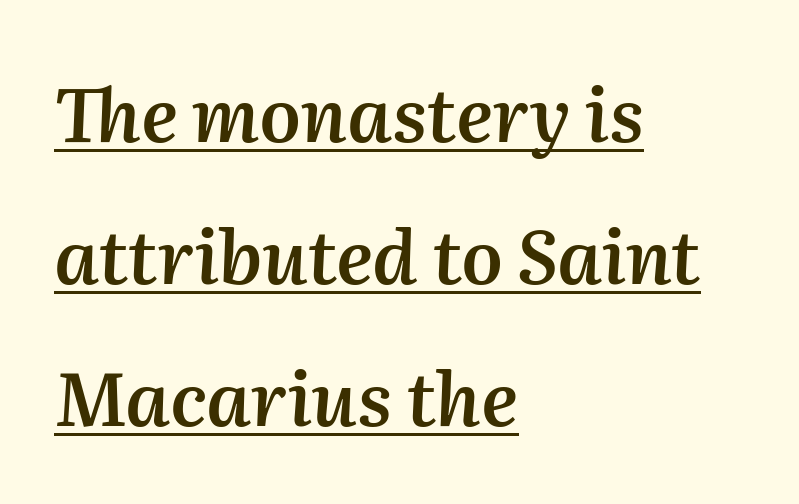
{"italic": "yes", "lean": "right", "slant_degrees": 2, "bold": "semi", "weight": "semibold", "width": "normal", "stroke_contrast": "medium", "x_height": "medium", "monospaced": "no", "underline": "yes", "align": "left", "line_spacing": "loose", "line_spacing_ratio": 1.92, "letter_spacing": "normal", "letter_spacing_em": 0.0, "glyph_px": 74}
